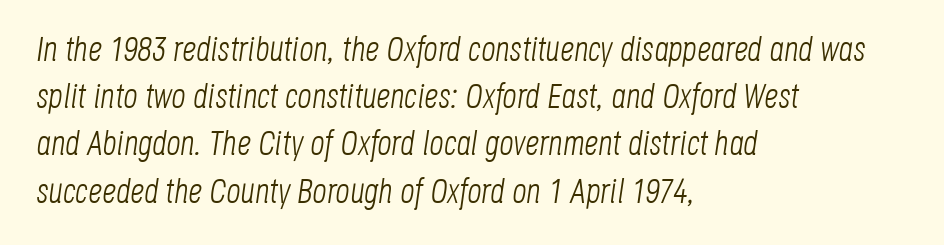
{"italic": "yes", "lean": "right", "slant_degrees": 8, "bold": "no", "weight": "light", "width": "condensed", "stroke_contrast": "low", "x_height": "large", "monospaced": "no", "underline": "no", "align": "left", "line_spacing": "normal", "line_spacing_ratio": 1.35, "letter_spacing": "normal", "letter_spacing_em": 0.0, "glyph_px": 35}
